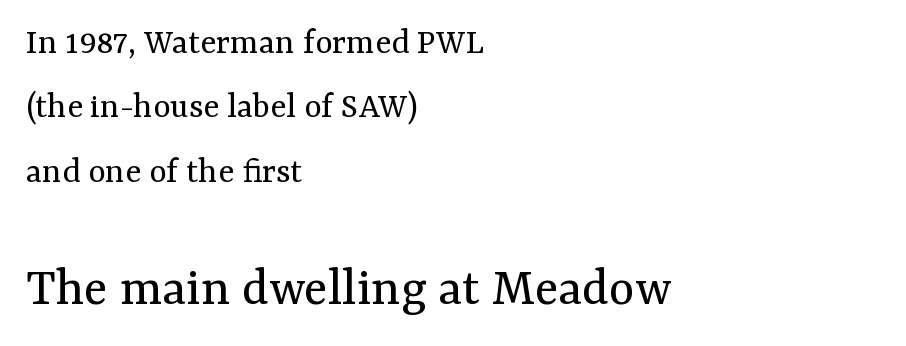
Q: Is the text bold? A: No.
Q: Is the text italic (slanted)? A: No, it is upright.
Q: Is the typeface a serif or a sans-serif typeface? A: Serif.
Q: Is the text underlined? A: No.
Q: How is the paragraph aligned? A: Left-aligned.
Q: Is the spacing between letters normal or unusually wide? A: Normal.
Q: Which block of text is set in a larger size, the first (top) or the second (bottom)? A: The second (bottom) one.
Q: Width (condensed, normal, or wide)? A: Normal.
Q: Stroke contrast? A: Medium.
Q: x-height? A: Medium.
Q: Monospaced? A: No.
